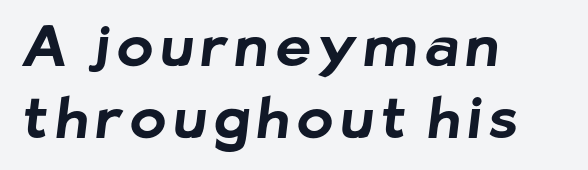
Q: Is the text bold? A: Yes.
Q: Is the typeface a serif or a sans-serif typeface? A: Sans-serif.
Q: Is the text underlined? A: No.
Q: How is the paragraph aligned? A: Left-aligned.
Q: Is the spacing between lines tight, normal or loose? A: Normal.
Q: Width (condensed, normal, or wide)? A: Normal.
Q: Stroke contrast? A: Low.
Q: x-height? A: Medium.
Q: Monospaced? A: No.
